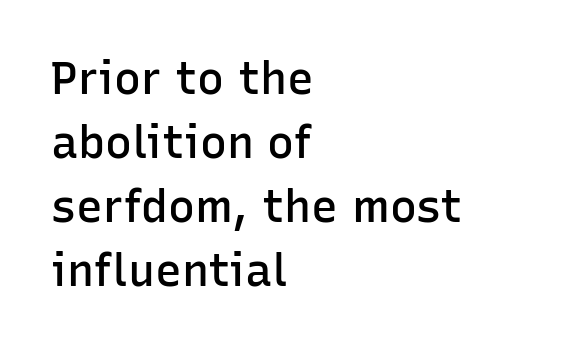
{"serif": "no", "italic": "no", "bold": "semi", "weight": "semibold", "width": "normal", "stroke_contrast": "low", "x_height": "medium", "monospaced": "no", "underline": "no", "align": "left", "line_spacing": "normal", "line_spacing_ratio": 1.42, "letter_spacing": "normal", "letter_spacing_em": 0.0, "glyph_px": 45}
